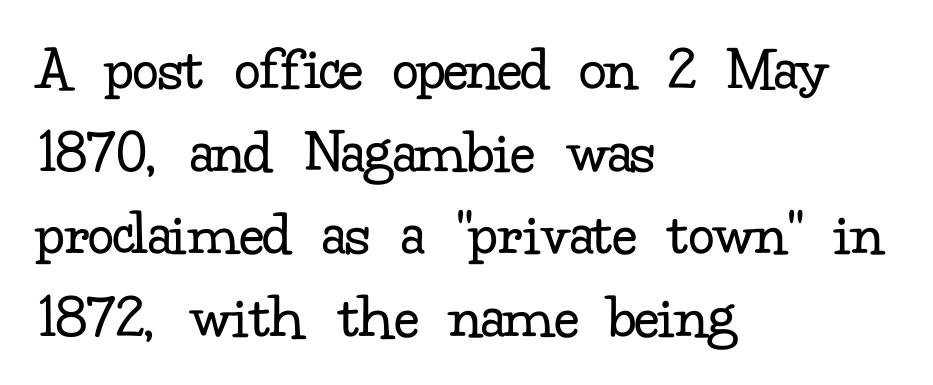
{"serif": "yes", "italic": "no", "bold": "no", "weight": "regular", "width": "normal", "stroke_contrast": "low", "x_height": "small", "monospaced": "no", "underline": "no", "align": "left", "line_spacing": "normal", "line_spacing_ratio": 1.27, "letter_spacing": "normal", "letter_spacing_em": 0.0, "glyph_px": 65}
